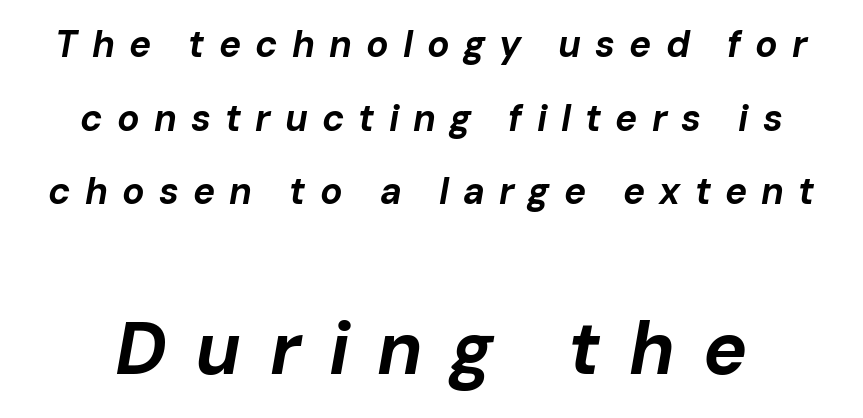
{"italic": "yes", "lean": "right", "slant_degrees": 10, "bold": "yes", "weight": "bold", "width": "normal", "stroke_contrast": "low", "x_height": "medium", "monospaced": "no", "underline": "no", "line_spacing": "loose", "line_spacing_ratio": 1.99, "letter_spacing": "wide", "letter_spacing_em": 0.38, "larger_block": "second", "size_ratio": 2.0, "glyph_px": 74}
